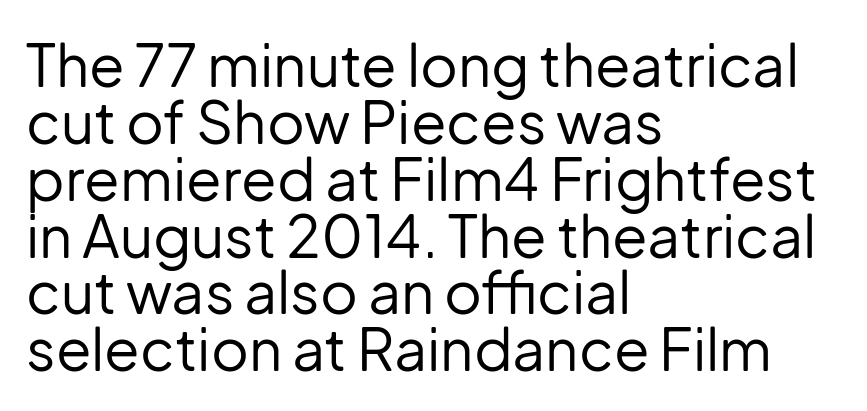
{"serif": "no", "italic": "no", "bold": "no", "weight": "regular", "width": "normal", "stroke_contrast": "low", "x_height": "medium", "monospaced": "no", "underline": "no", "align": "left", "line_spacing": "tight", "line_spacing_ratio": 0.98, "letter_spacing": "normal", "letter_spacing_em": 0.0, "glyph_px": 58}
